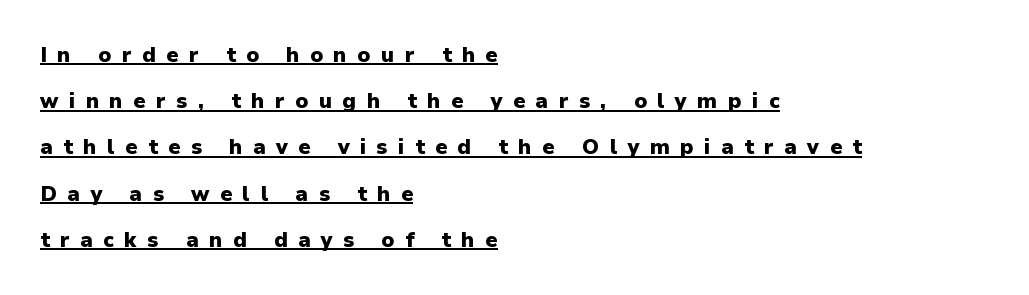
{"italic": "no", "bold": "yes", "underline": "yes", "align": "left", "line_spacing": "loose", "line_spacing_ratio": 2.2, "letter_spacing": "wide", "letter_spacing_em": 0.5, "glyph_px": 21}
